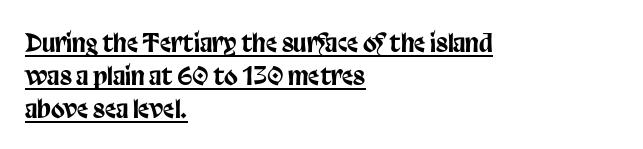
The image shows 25 px text type, upright; set left-aligned, normal line spacing (1.33x), normal letter spacing, underlined.
